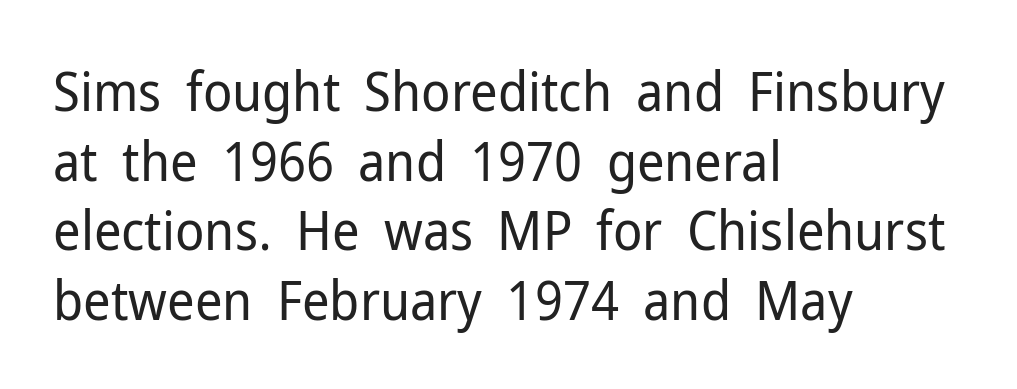
The designer went with a sans here, leaving each stem footless. Glance below the letters and you will spot only blank space. Weight: not bold — regular or lighter. Interline gaps are of average width in this sample.
